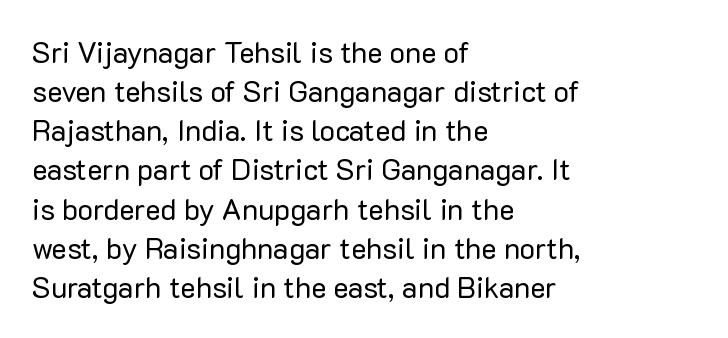
{"serif": "no", "italic": "no", "bold": "no", "weight": "regular", "width": "normal", "stroke_contrast": "low", "x_height": "medium", "monospaced": "no", "underline": "no", "align": "left", "line_spacing": "normal", "line_spacing_ratio": 1.35, "letter_spacing": "normal", "letter_spacing_em": 0.0, "glyph_px": 29}
